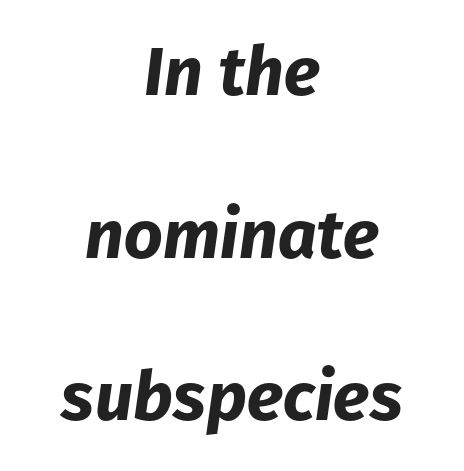
The image shows 68 px bold type, italic (leaning right); set centered, loose line spacing (2.39x), normal letter spacing, not underlined; low stroke contrast and a medium x-height.
